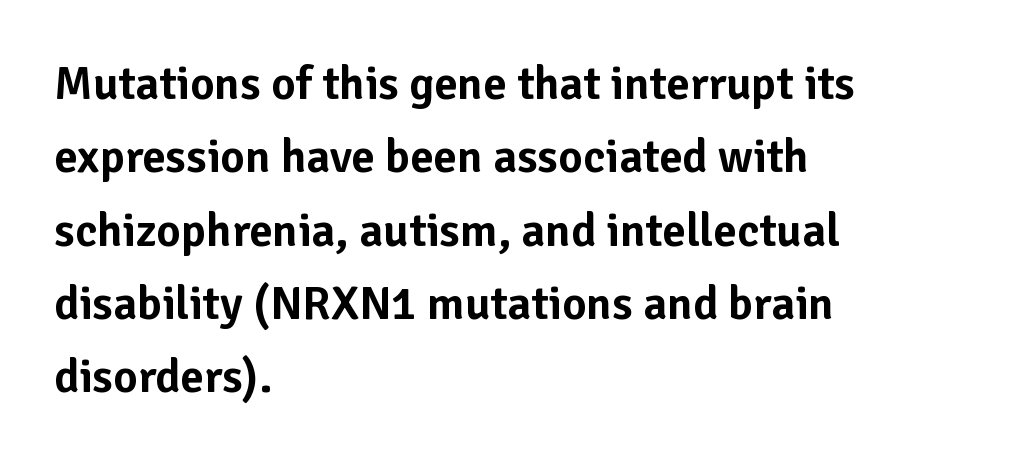
A typesetter would label this face a sans. Glyph-to-glyph distance matches everyday printed text. Proportional: the letters do not fall into vertical columns. The passage is arranged the way most books set body copy — flush left. One glance says typical: line gaps are just what's usual.
